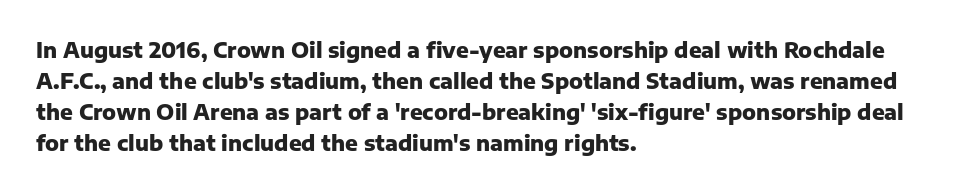
Q: Is the text bold? A: Yes.
Q: Is the text italic (slanted)? A: No, it is upright.
Q: Is the text underlined? A: No.
Q: How is the paragraph aligned? A: Left-aligned.
Q: Is the spacing between letters normal or unusually wide? A: Normal.
Q: Is the spacing between lines tight, normal or loose? A: Normal.
